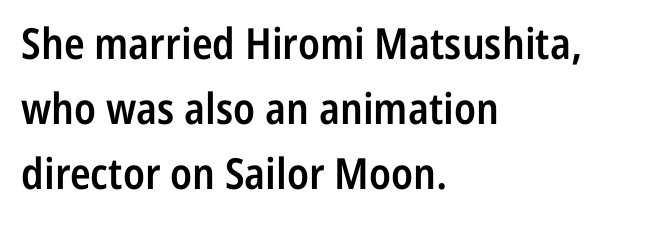
Q: Is the text bold? A: Semi-bold.
Q: Is the text italic (slanted)? A: No, it is upright.
Q: Is the typeface a serif or a sans-serif typeface? A: Sans-serif.
Q: Is the text underlined? A: No.
Q: How is the paragraph aligned? A: Left-aligned.
Q: Is the spacing between letters normal or unusually wide? A: Normal.
Q: Is the spacing between lines tight, normal or loose? A: Normal.
Q: Width (condensed, normal, or wide)? A: Condensed.
Q: Stroke contrast? A: Low.
Q: x-height? A: Medium.
Q: Monospaced? A: No.
